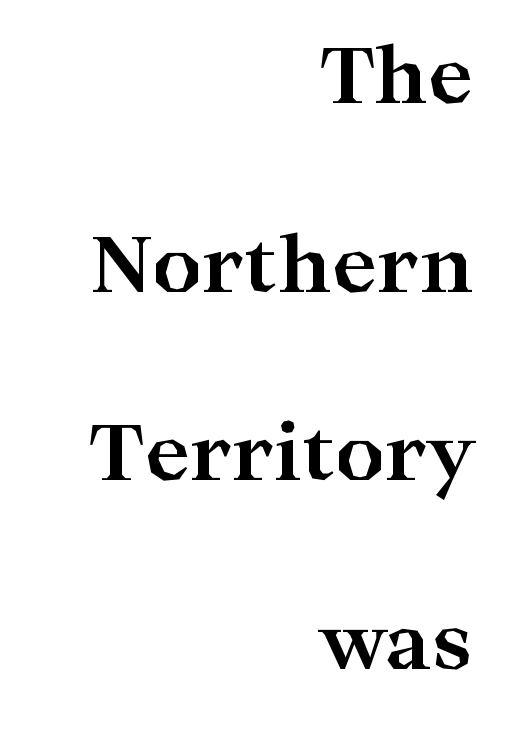
The image shows 77 px bold, wide serif type, upright; set right-aligned, loose line spacing (2.45x), normal letter spacing, not underlined; high stroke contrast and a medium x-height.
